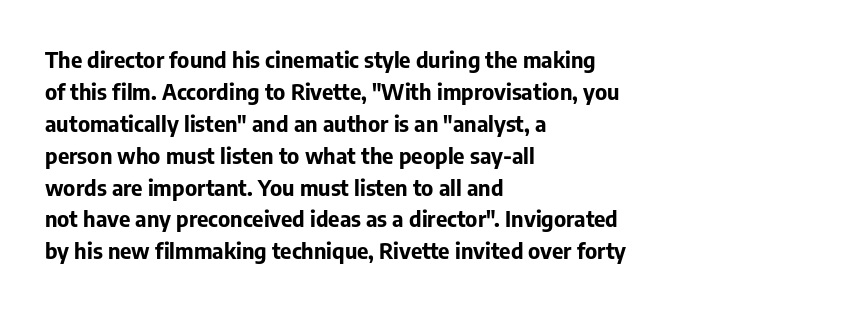
The image shows 22 px bold type, upright; set left-aligned, normal line spacing (1.45x), normal letter spacing, not underlined.
